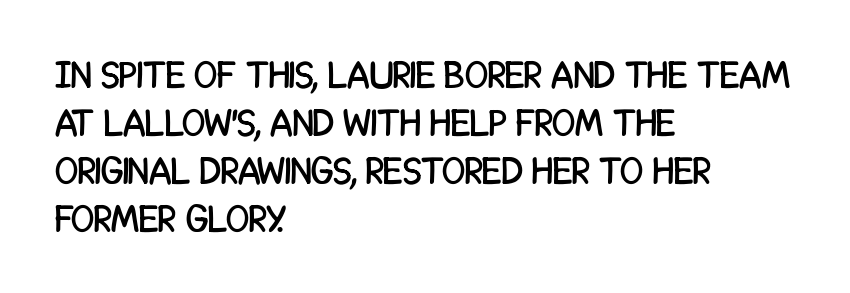
Every stem runs plumb, perpendicular to the baseline. Line spacing here is normal. These lines are set flush left with a ragged right edge. The passage shown is typed in a proportional face where columns would drift. Nobody touched the tracking dial on this one. The strip under each line holds only bare page.
